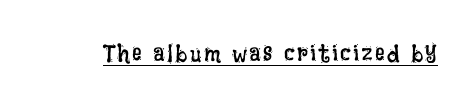
This reads as an unemphasized weight, regular at the heaviest. A typographer would call this underscored text. Posture: upright roman.
